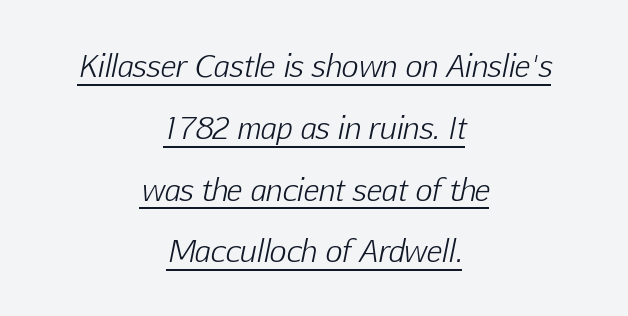
The image shows 29 px light type, italic (leaning right); set centered, loose line spacing (2.13x), normal letter spacing, underlined; low stroke contrast and a medium x-height.
